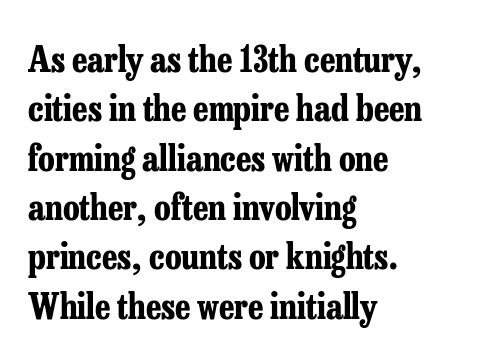
{"serif": "yes", "italic": "no", "bold": "yes", "weight": "bold", "width": "condensed", "stroke_contrast": "low", "x_height": "medium", "monospaced": "no", "underline": "no", "align": "left", "line_spacing": "normal", "line_spacing_ratio": 1.41, "letter_spacing": "normal", "letter_spacing_em": 0.0, "glyph_px": 35}
